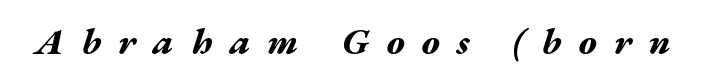
Think of a printed novel: that variable character pitch is what you see here. This is heavy type, rendered in bold. Emphasis-style slanted type is in use. The zone under the glyphs is completely vacant. Letter spacing: wide.
